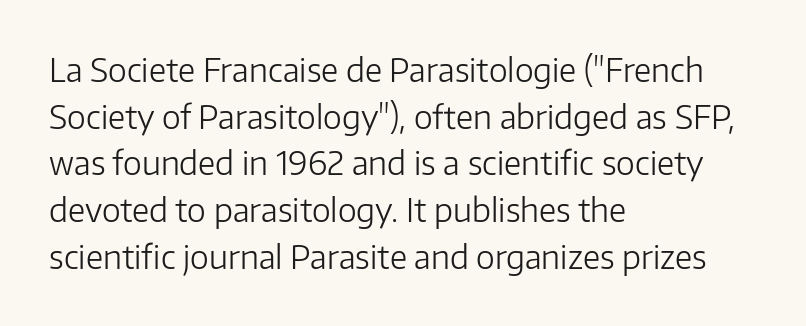
The image shows 32 px light sans-serif type, upright; set left-aligned, normal line spacing (1.46x), normal letter spacing, not underlined; low stroke contrast and a medium x-height.
